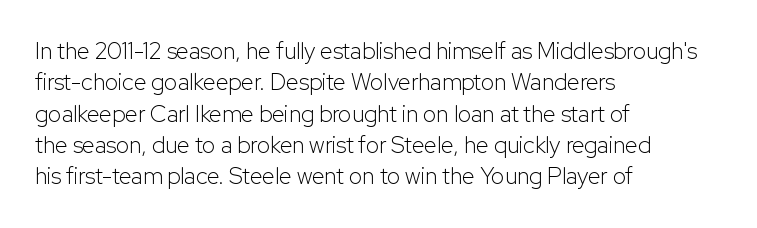
{"italic": "no", "bold": "no", "underline": "no", "align": "left", "line_spacing": "normal", "line_spacing_ratio": 1.36, "letter_spacing": "normal", "letter_spacing_em": 0.0, "glyph_px": 23}
